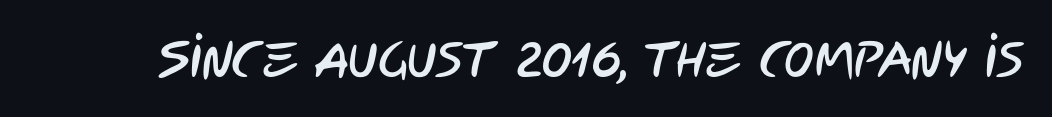
The image shows 50 px condensed sans-serif type; set normal letter spacing, not underlined; low stroke contrast and a large x-height.
